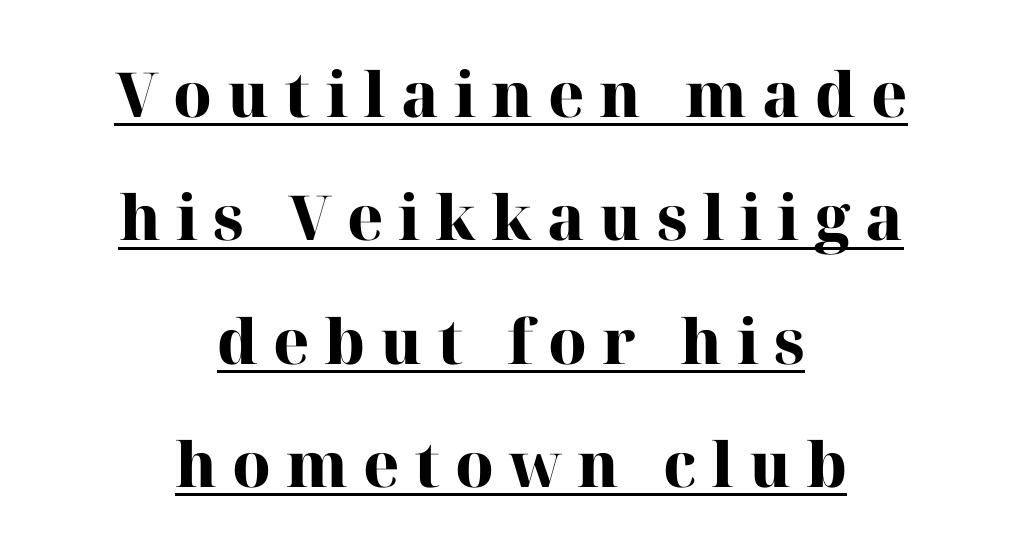
The image shows 62 px heavy serif type, upright; set centered, loose line spacing (1.99x), unusually wide letter spacing (+0.24 em), underlined; high stroke contrast and a medium x-height.
